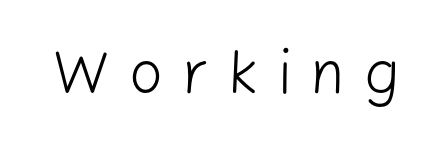
{"serif": "no", "italic": "no", "bold": "no", "weight": "light", "width": "normal", "stroke_contrast": "low", "x_height": "medium", "monospaced": "no", "underline": "no", "letter_spacing": "wide", "letter_spacing_em": 0.31, "glyph_px": 60}
